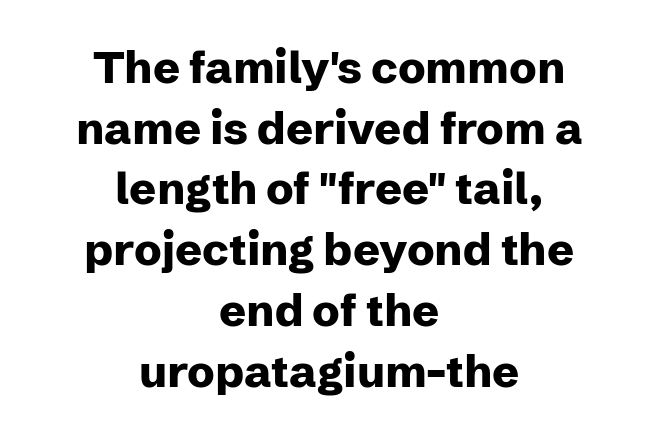
{"serif": "no", "italic": "no", "bold": "yes", "weight": "heavy", "width": "normal", "stroke_contrast": "low", "x_height": "medium", "monospaced": "no", "underline": "no", "align": "center", "line_spacing": "normal", "line_spacing_ratio": 1.35, "letter_spacing": "normal", "letter_spacing_em": 0.0, "glyph_px": 45}
